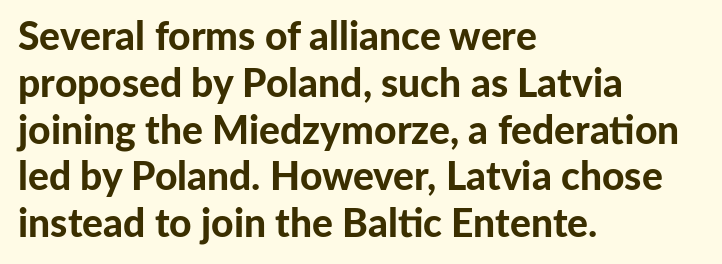
If you drew a line through each stem, it would be perfectly vertical. In terms of letterspacing, this is plain default setting. Each line starts at the same left margin while the right side varies. This is sans-serif lettering, the kind often seen on screens and signage.
